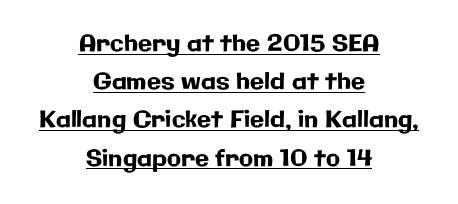
{"italic": "no", "underline": "yes", "align": "center", "line_spacing": "normal", "line_spacing_ratio": 1.66, "letter_spacing": "normal", "letter_spacing_em": 0.0, "glyph_px": 23}
